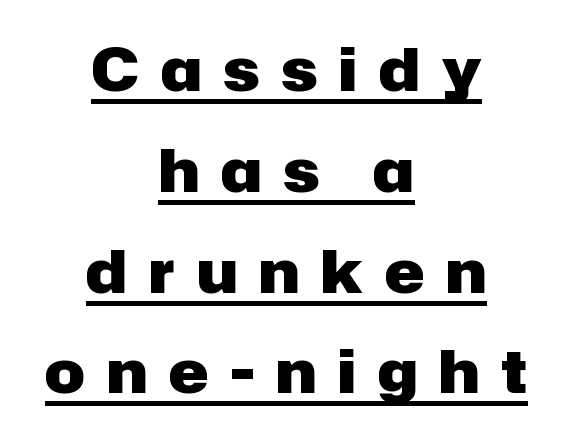
{"serif": "no", "italic": "no", "bold": "yes", "weight": "heavy", "width": "normal", "stroke_contrast": "low", "x_height": "medium", "monospaced": "no", "underline": "yes", "align": "center", "line_spacing": "normal", "line_spacing_ratio": 1.68, "letter_spacing": "wide", "letter_spacing_em": 0.36, "glyph_px": 60}
